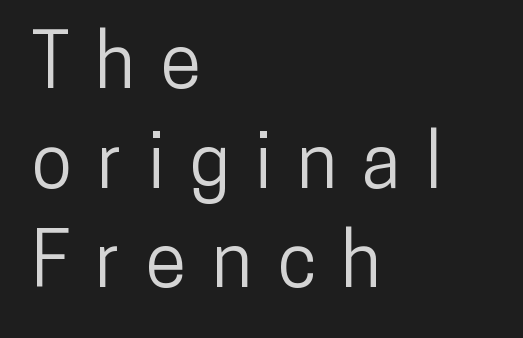
Q: Is the text italic (slanted)? A: No, it is upright.
Q: Is the typeface a serif or a sans-serif typeface? A: Sans-serif.
Q: Is the text underlined? A: No.
Q: How is the paragraph aligned? A: Left-aligned.
Q: Is the spacing between letters normal or unusually wide? A: Unusually wide.
Q: Is the spacing between lines tight, normal or loose? A: Normal.
Q: Width (condensed, normal, or wide)? A: Condensed.
Q: Stroke contrast? A: Low.
Q: x-height? A: Medium.
Q: Monospaced? A: No.
